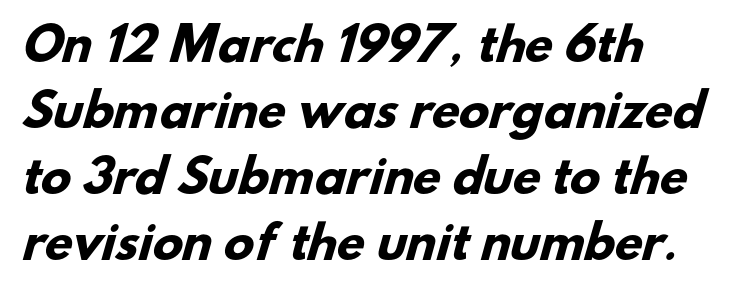
The string is rendered with underlining switched off. Honestly, the letter spacing is just normal — you wouldn't notice it. Check where the strokes stop: nothing finishes them off — pure sans. Proportional: the letters do not fall into vertical columns. Quick note: interline space is typical.
